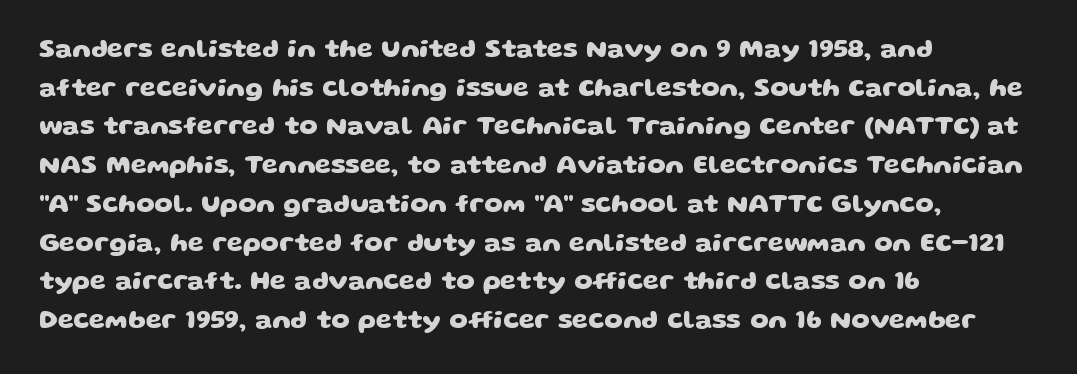
The string is rendered with underlining switched off. Caption: bold face, heavy strokes. The rendering uses a moderate line-height, typical for paragraphs. The gaps between neighbouring characters are ordinary and unremarkable. Every row of glyphs begins at an identical x-position on the left.
